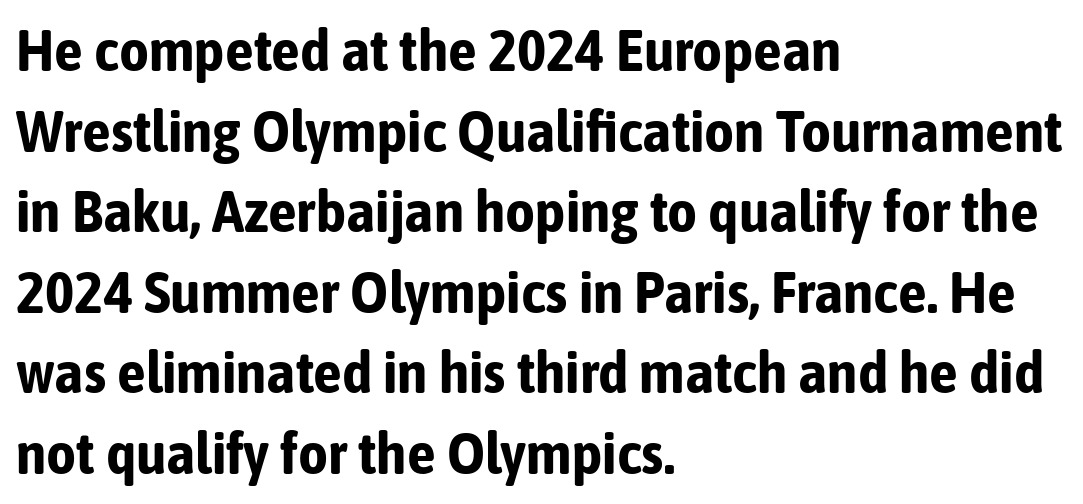
A typesetter would call this proportional, since set widths differ per character. Posture: vertical. The characters look thick and weighty, a clear bold. Quick note: underline off.
